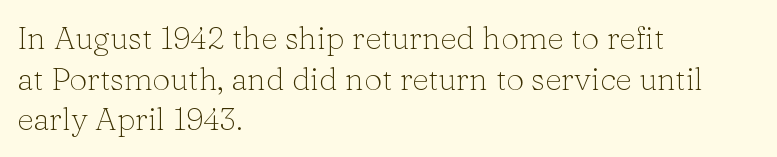
Q: Is the text bold? A: No.
Q: Is the text italic (slanted)? A: No, it is upright.
Q: Is the typeface a serif or a sans-serif typeface? A: Serif.
Q: Is the text underlined? A: No.
Q: How is the paragraph aligned? A: Left-aligned.
Q: Is the spacing between letters normal or unusually wide? A: Normal.
Q: Is the spacing between lines tight, normal or loose? A: Normal.
Q: Width (condensed, normal, or wide)? A: Normal.
Q: Stroke contrast? A: Low.
Q: x-height? A: Medium.
Q: Monospaced? A: No.
